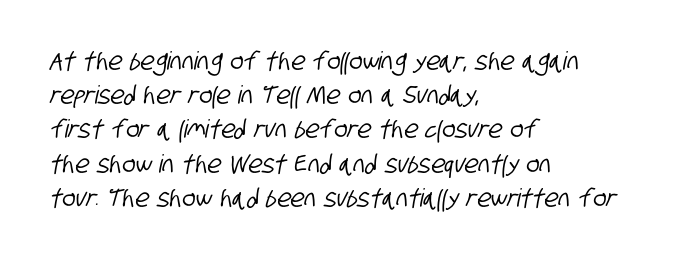
The paragraph has a hard left edge and a soft right edge. The glyphs are unaccompanied by any horizontal stroke below them. You could call the tracking neutral — neither tight nor loose. Vertical spacing — default.
